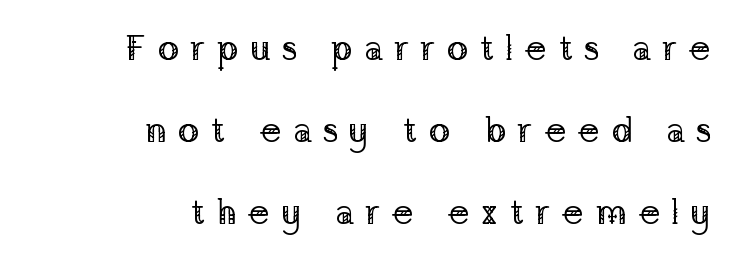
Each letter keeps its own natural width here, so spacing adapts to shape. Rows of type keep a wide berth in the vertical direction. You could only call the tracking loose — the letters float apart. A serif font was chosen for this passage. Unmarked baselines from the first word to the last. These lines stack with their right ends in a neat column.
